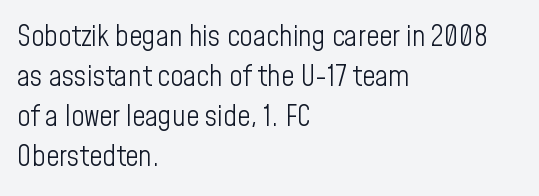
Q: Is the text bold? A: No.
Q: Is the text italic (slanted)? A: No, it is upright.
Q: Is the typeface a serif or a sans-serif typeface? A: Sans-serif.
Q: Is the text underlined? A: No.
Q: How is the paragraph aligned? A: Left-aligned.
Q: Is the spacing between letters normal or unusually wide? A: Normal.
Q: Is the spacing between lines tight, normal or loose? A: Normal.
Q: Width (condensed, normal, or wide)? A: Condensed.
Q: Stroke contrast? A: Low.
Q: x-height? A: Medium.
Q: Monospaced? A: No.
